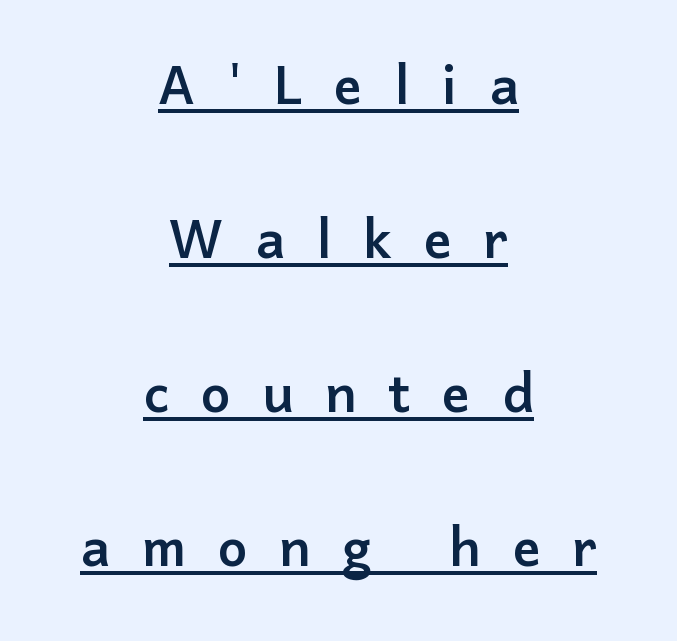
Q: Is the text italic (slanted)? A: No, it is upright.
Q: Is the typeface a serif or a sans-serif typeface? A: Sans-serif.
Q: Is the text underlined? A: Yes.
Q: How is the paragraph aligned? A: Centered.
Q: Is the spacing between letters normal or unusually wide? A: Unusually wide.
Q: Is the spacing between lines tight, normal or loose? A: Loose.
Q: Width (condensed, normal, or wide)? A: Normal.
Q: Stroke contrast? A: Low.
Q: x-height? A: Medium.
Q: Monospaced? A: No.
